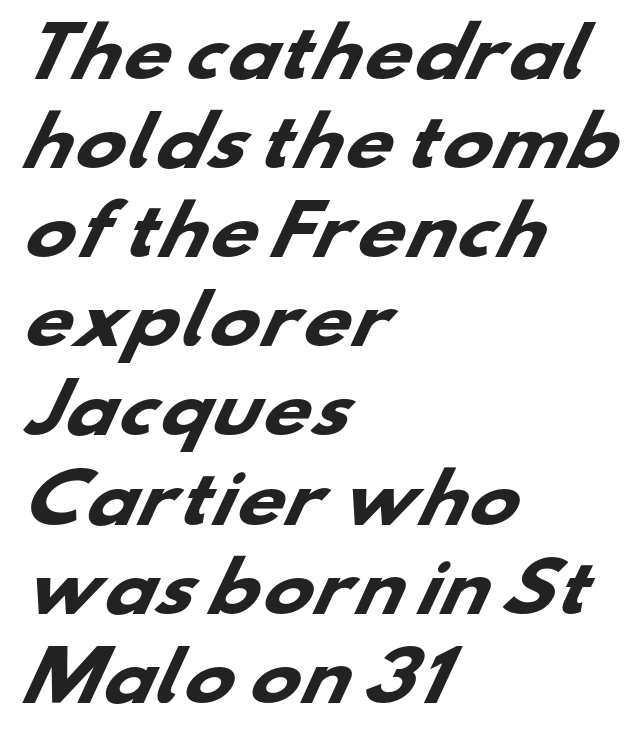
Q: Is the text bold? A: Yes.
Q: Is the typeface a serif or a sans-serif typeface? A: Sans-serif.
Q: Is the text underlined? A: No.
Q: How is the paragraph aligned? A: Left-aligned.
Q: Is the spacing between letters normal or unusually wide? A: Normal.
Q: Is the spacing between lines tight, normal or loose? A: Normal.
Q: Width (condensed, normal, or wide)? A: Wide.
Q: Stroke contrast? A: Low.
Q: x-height? A: Small.
Q: Monospaced? A: No.
